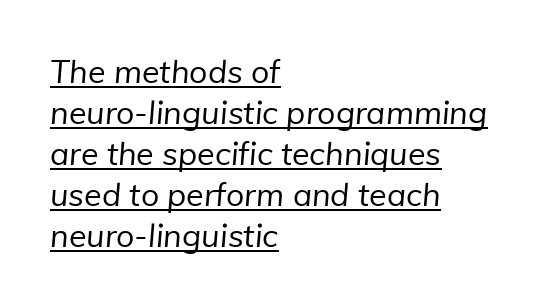
{"serif": "no", "bold": "no", "weight": "regular", "width": "normal", "stroke_contrast": "low", "x_height": "medium", "monospaced": "no", "underline": "yes", "align": "left", "line_spacing": "normal", "line_spacing_ratio": 1.28, "letter_spacing": "normal", "letter_spacing_em": 0.0, "glyph_px": 32}
